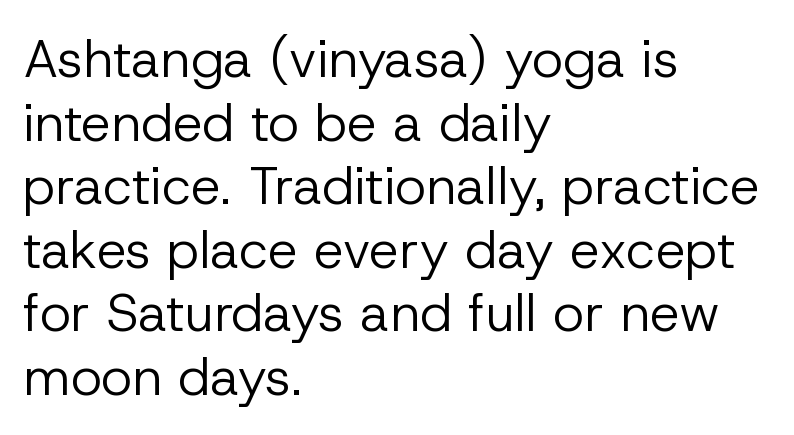
Short and long lines alike share a common starting point at left. The strokes carry an ordinary text weight at most. This rendering features lettering with no underline. These lines were composed using upright roman letters. Short note: letters normally spaced.
